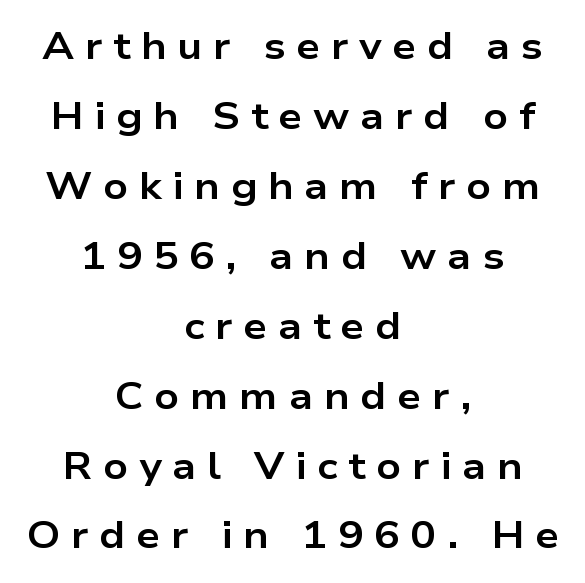
{"serif": "no", "italic": "no", "bold": "yes", "weight": "bold", "width": "wide", "stroke_contrast": "low", "x_height": "medium", "monospaced": "no", "underline": "no", "align": "center", "line_spacing_ratio": 1.84, "letter_spacing": "wide", "letter_spacing_em": 0.28, "glyph_px": 38}
